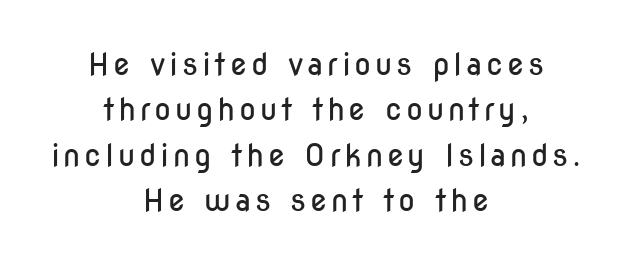
Q: Is the text bold? A: No.
Q: Is the text italic (slanted)? A: No, it is upright.
Q: Is the typeface a serif or a sans-serif typeface? A: Sans-serif.
Q: Is the text underlined? A: No.
Q: How is the paragraph aligned? A: Centered.
Q: Is the spacing between lines tight, normal or loose? A: Normal.
Q: Width (condensed, normal, or wide)? A: Condensed.
Q: Stroke contrast? A: Low.
Q: x-height? A: Medium.
Q: Monospaced? A: No.
